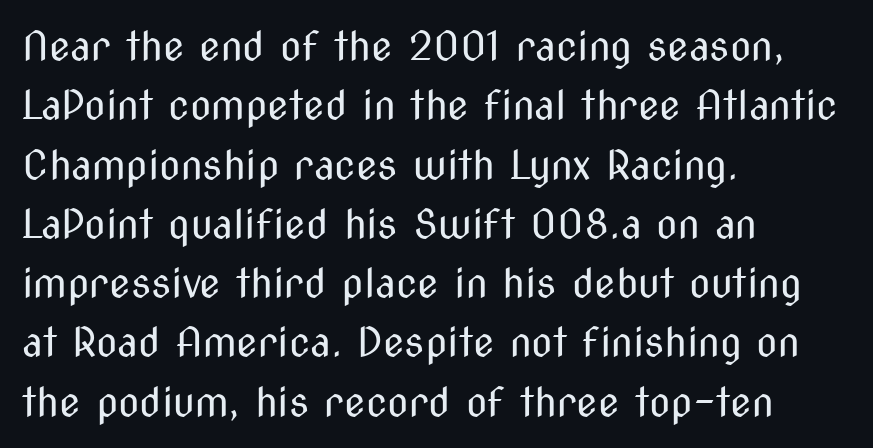
{"serif": "no", "italic": "no", "bold": "no", "weight": "regular", "width": "condensed", "stroke_contrast": "medium", "x_height": "medium", "monospaced": "no", "underline": "no", "align": "left", "line_spacing": "normal", "line_spacing_ratio": 1.52, "letter_spacing": "normal", "letter_spacing_em": 0.0, "glyph_px": 39}
